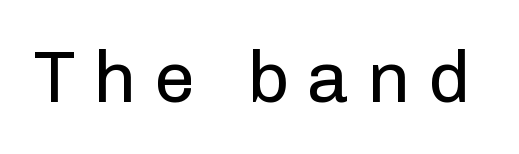
Q: Is the text bold? A: No.
Q: Is the text italic (slanted)? A: No, it is upright.
Q: Is the typeface a serif or a sans-serif typeface? A: Sans-serif.
Q: Is the text underlined? A: No.
Q: Is the spacing between letters normal or unusually wide? A: Unusually wide.
Q: Width (condensed, normal, or wide)? A: Normal.
Q: Stroke contrast? A: Low.
Q: x-height? A: Medium.
Q: Monospaced? A: No.
